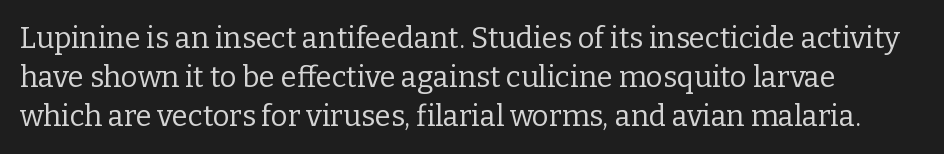
Q: Is the text bold? A: No.
Q: Is the text italic (slanted)? A: No, it is upright.
Q: Is the typeface a serif or a sans-serif typeface? A: Serif.
Q: Is the text underlined? A: No.
Q: Is the spacing between letters normal or unusually wide? A: Normal.
Q: Is the spacing between lines tight, normal or loose? A: Normal.
Q: Width (condensed, normal, or wide)? A: Normal.
Q: Stroke contrast? A: Low.
Q: x-height? A: Medium.
Q: Monospaced? A: No.
